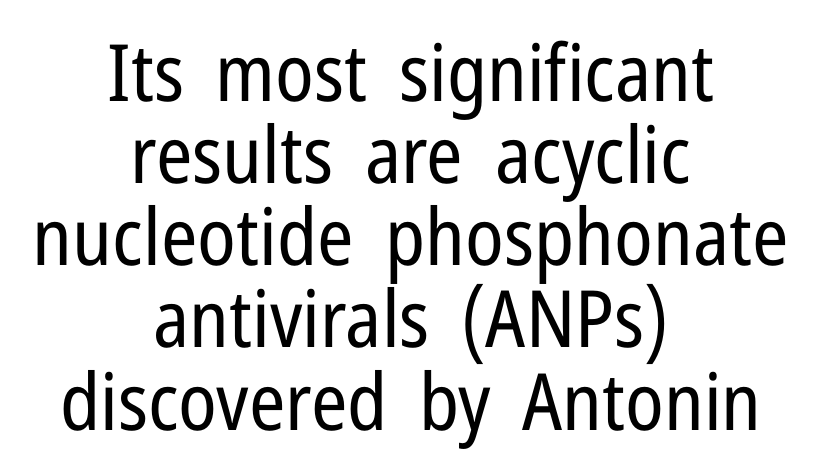
{"serif": "no", "italic": "no", "bold": "no", "weight": "regular", "width": "condensed", "stroke_contrast": "low", "x_height": "medium", "monospaced": "no", "underline": "no", "align": "center", "line_spacing": "tight", "line_spacing_ratio": 1.04, "letter_spacing": "normal", "letter_spacing_em": 0.0, "glyph_px": 79}
